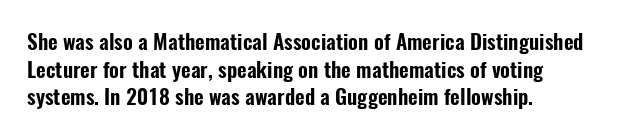
Q: Is the text italic (slanted)? A: No, it is upright.
Q: Is the text underlined? A: No.
Q: How is the paragraph aligned? A: Left-aligned.
Q: Is the spacing between letters normal or unusually wide? A: Normal.
Q: Is the spacing between lines tight, normal or loose? A: Normal.
